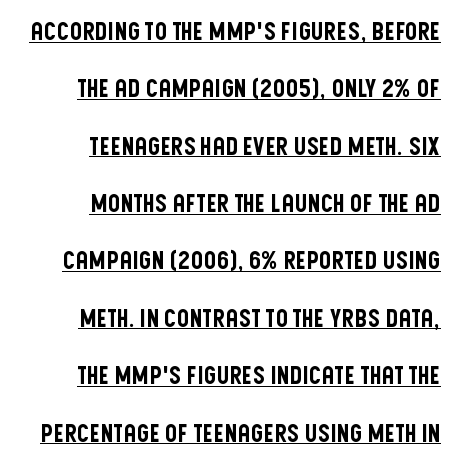
{"italic": "no", "underline": "yes", "align": "right", "line_spacing": "loose", "line_spacing_ratio": 2.39, "letter_spacing": "normal", "letter_spacing_em": 0.0, "glyph_px": 24}
